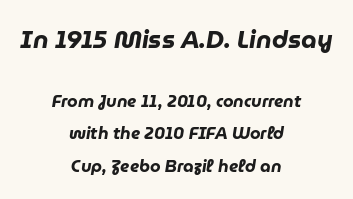
The image shows 25 px bold type, italic (leaning right); set centered, loose line spacing (1.91x), normal letter spacing, not underlined; the first (top) block is 1.47x larger.
